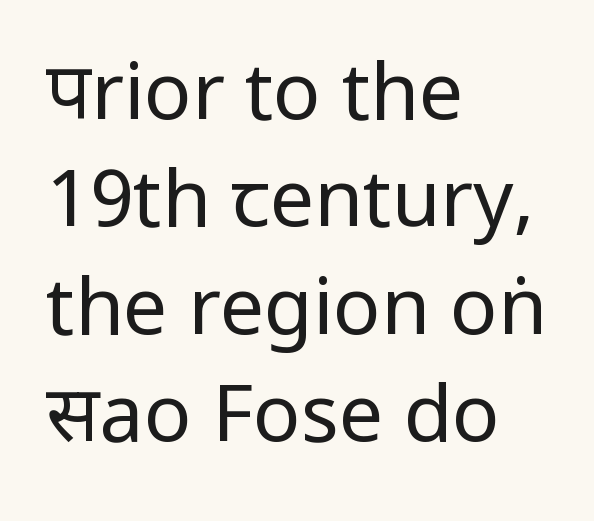
{"serif": "no", "italic": "no", "bold": "no", "weight": "regular", "width": "condensed", "stroke_contrast": "low", "x_height": "large", "monospaced": "no", "underline": "no", "align": "left", "line_spacing": "normal", "line_spacing_ratio": 1.36, "letter_spacing": "normal", "letter_spacing_em": 0.0, "glyph_px": 79}
